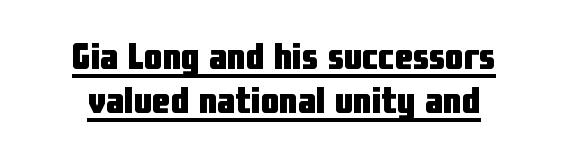
{"serif": "no", "italic": "no", "bold": "yes", "weight": "heavy", "width": "condensed", "stroke_contrast": "low", "x_height": "medium", "monospaced": "no", "underline": "yes", "line_spacing_ratio": 1.18, "letter_spacing": "normal", "letter_spacing_em": 0.0, "glyph_px": 37}
